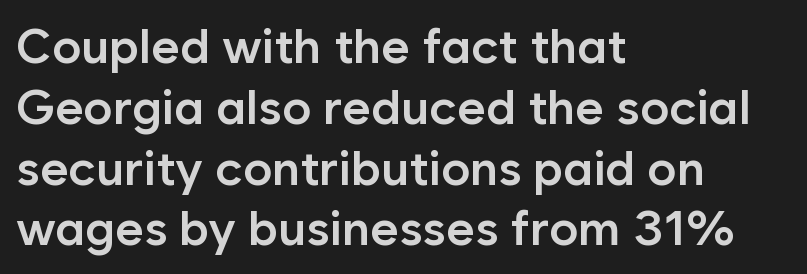
Q: Is the text bold? A: Semi-bold.
Q: Is the text italic (slanted)? A: No, it is upright.
Q: Is the typeface a serif or a sans-serif typeface? A: Sans-serif.
Q: Is the text underlined? A: No.
Q: How is the paragraph aligned? A: Left-aligned.
Q: Is the spacing between letters normal or unusually wide? A: Normal.
Q: Width (condensed, normal, or wide)? A: Normal.
Q: Stroke contrast? A: Low.
Q: x-height? A: Medium.
Q: Monospaced? A: No.
